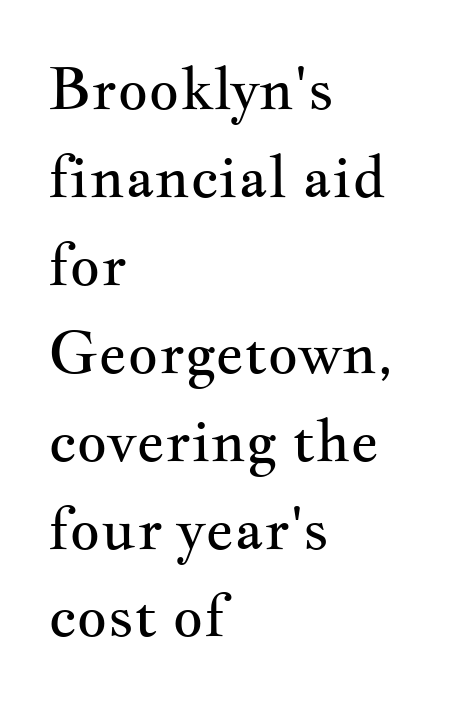
One glance says typical: line gaps are just what's usual. What stands out about the letter spacing? Nothing — it is the standard amount. A typesetter would mark this as roman, not italic. Is this a sans? No — the strokes have serifs. Each row of text sits above clean, open space. A typesetter would call this proportional, since set widths differ per character.
